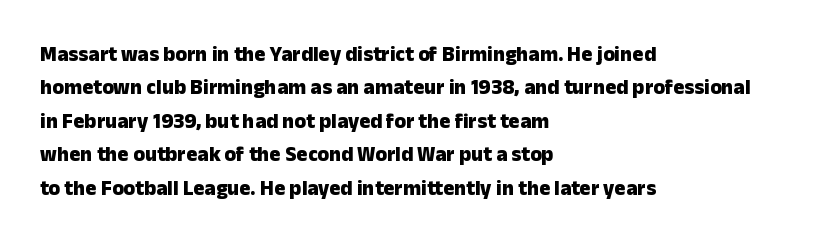
The image shows 21 px bold type, upright; set left-aligned, normal line spacing (1.59x), normal letter spacing, not underlined.
